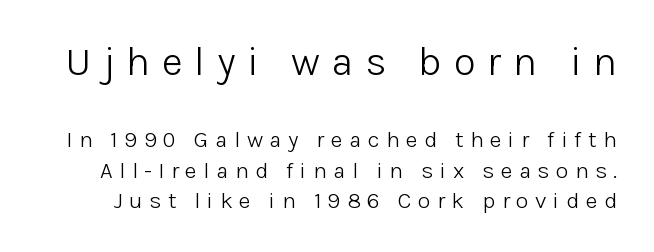
{"serif": "no", "italic": "no", "bold": "no", "weight": "light", "width": "normal", "stroke_contrast": "low", "x_height": "medium", "monospaced": "no", "underline": "no", "line_spacing": "normal", "line_spacing_ratio": 1.34, "letter_spacing": "wide", "letter_spacing_em": 0.28, "larger_block": "first", "size_ratio": 1.78, "glyph_px": 41}
